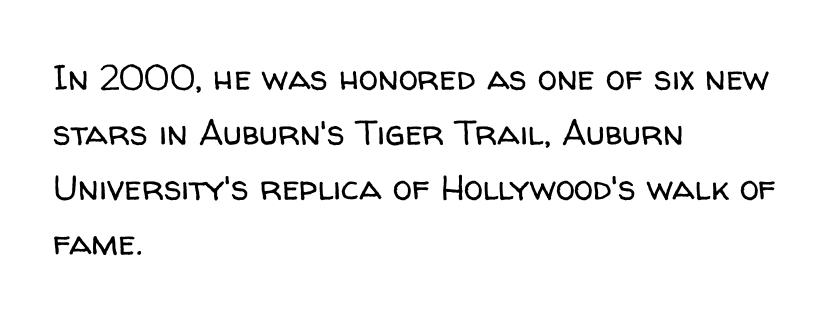
Is this a fixed-width face? No — the glyphs have proportional, varying widths. The ragged edge is on the right, which tells us the setting is flush left. This reads as an unemphasized weight, regular at the heaviest. The typeface chosen for these lines omits serifs.
